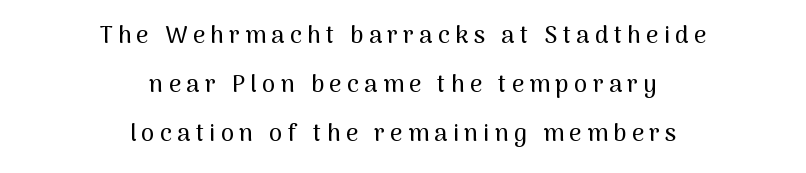
Visually the block forms a symmetrical silhouette, jagged on both flanks. The gap between lines stays unmarked. Loose tracking; the words dissolve into strings of separated letters. In terms of posture, this sample is upright. The block of text is sparse from top to bottom, with ample space between rows.
